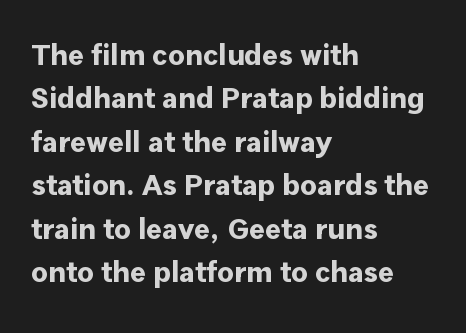
Q: Is the text bold? A: Yes.
Q: Is the text italic (slanted)? A: No, it is upright.
Q: Is the typeface a serif or a sans-serif typeface? A: Sans-serif.
Q: Is the text underlined? A: No.
Q: How is the paragraph aligned? A: Left-aligned.
Q: Is the spacing between letters normal or unusually wide? A: Normal.
Q: Is the spacing between lines tight, normal or loose? A: Normal.
Q: Width (condensed, normal, or wide)? A: Normal.
Q: Stroke contrast? A: Low.
Q: x-height? A: Medium.
Q: Monospaced? A: No.
